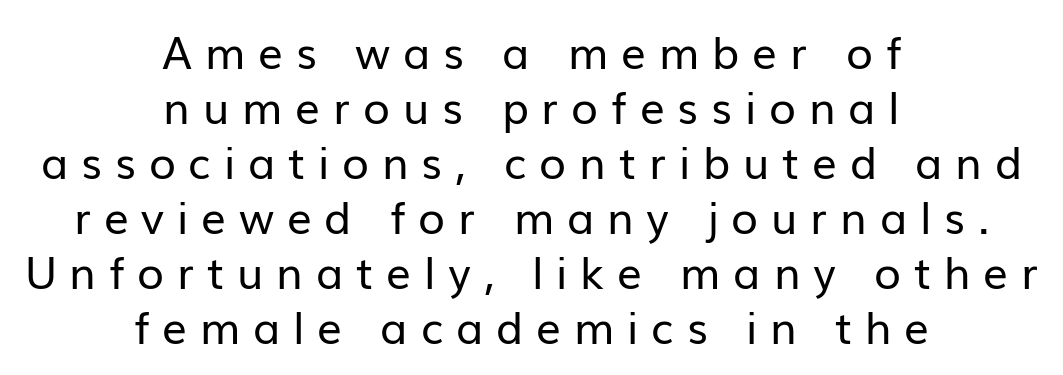
The image shows 44 px regular-weight sans-serif type, upright; set centered, normal line spacing (1.25x), unusually wide letter spacing (+0.29 em), not underlined; low stroke contrast and a medium x-height.
